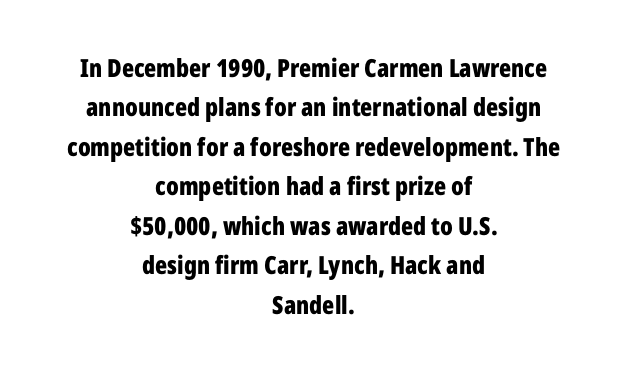
Q: Is the text bold? A: Yes.
Q: Is the text italic (slanted)? A: No, it is upright.
Q: Is the text underlined? A: No.
Q: How is the paragraph aligned? A: Centered.
Q: Is the spacing between letters normal or unusually wide? A: Normal.
Q: Is the spacing between lines tight, normal or loose? A: Normal.
